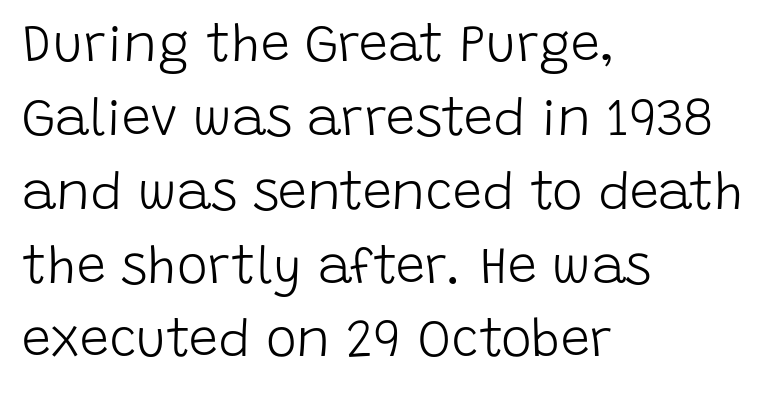
Q: Is the text bold? A: No.
Q: Is the text italic (slanted)? A: No, it is upright.
Q: Is the typeface a serif or a sans-serif typeface? A: Sans-serif.
Q: Is the text underlined? A: No.
Q: How is the paragraph aligned? A: Left-aligned.
Q: Is the spacing between letters normal or unusually wide? A: Normal.
Q: Is the spacing between lines tight, normal or loose? A: Normal.
Q: Width (condensed, normal, or wide)? A: Normal.
Q: Stroke contrast? A: Low.
Q: x-height? A: Large.
Q: Monospaced? A: No.
